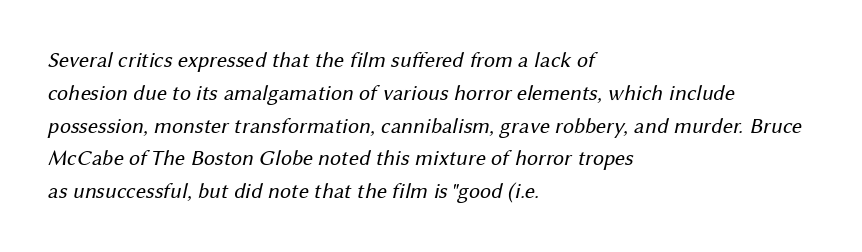
The space directly below the letters is spotless. Horizontal alignment here is leftward, the default for most running prose. This sample keeps an unexceptional amount of space between lines. Compared with typical body copy, the letter spacing here is the same. No extra ink here — the face is not bold.
